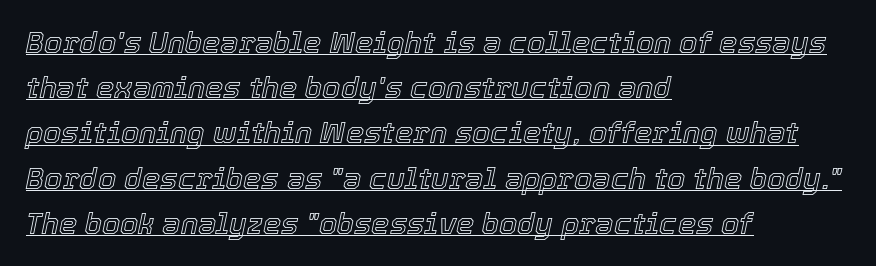
{"italic": "yes", "lean": "right", "slant_degrees": 12, "width": "normal", "x_height": "medium", "monospaced": "no", "underline": "yes", "align": "left", "line_spacing": "normal", "line_spacing_ratio": 1.56, "letter_spacing": "normal", "letter_spacing_em": 0.0, "glyph_px": 29}
